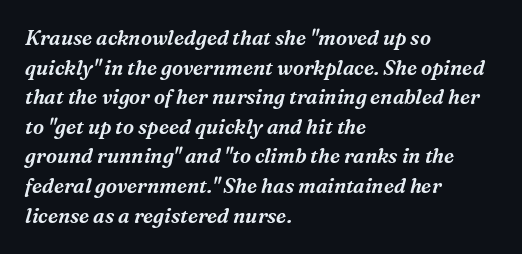
{"italic": "yes", "lean": "right", "slant_degrees": 16, "underline": "no", "align": "left", "line_spacing": "normal", "line_spacing_ratio": 1.48, "letter_spacing": "normal", "letter_spacing_em": 0.0, "glyph_px": 20}
